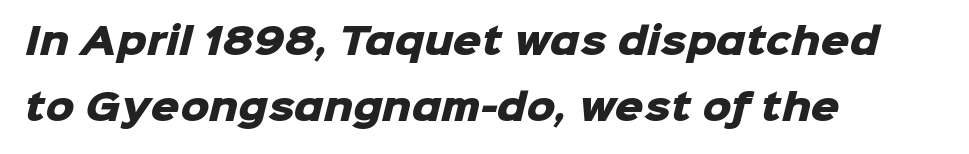
Q: Is the text bold? A: Yes.
Q: Is the typeface a serif or a sans-serif typeface? A: Sans-serif.
Q: Is the text underlined? A: No.
Q: How is the paragraph aligned? A: Left-aligned.
Q: Is the spacing between letters normal or unusually wide? A: Normal.
Q: Width (condensed, normal, or wide)? A: Normal.
Q: Stroke contrast? A: Low.
Q: x-height? A: Medium.
Q: Monospaced? A: No.
